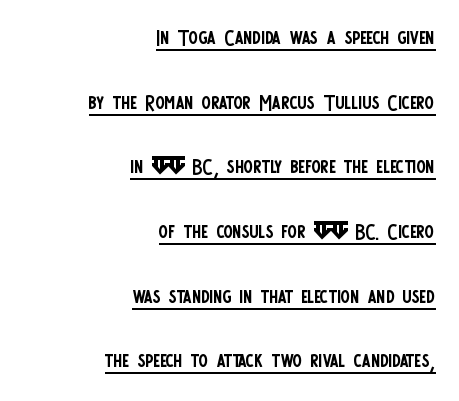
{"serif": "no", "italic": "no", "bold": "no", "weight": "regular", "width": "condensed", "stroke_contrast": "low", "x_height": "large", "monospaced": "no", "underline": "yes", "align": "right", "line_spacing": "loose", "line_spacing_ratio": 2.31, "letter_spacing": "normal", "letter_spacing_em": 0.0, "glyph_px": 28}
